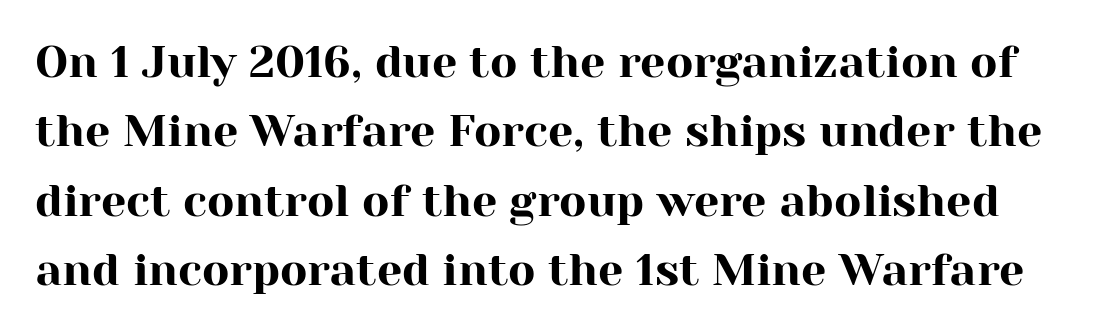
Q: Is the text italic (slanted)? A: No, it is upright.
Q: Is the typeface a serif or a sans-serif typeface? A: Serif.
Q: Is the text underlined? A: No.
Q: Is the spacing between letters normal or unusually wide? A: Normal.
Q: Is the spacing between lines tight, normal or loose? A: Normal.
Q: Width (condensed, normal, or wide)? A: Normal.
Q: Stroke contrast? A: High.
Q: x-height? A: Medium.
Q: Monospaced? A: No.
